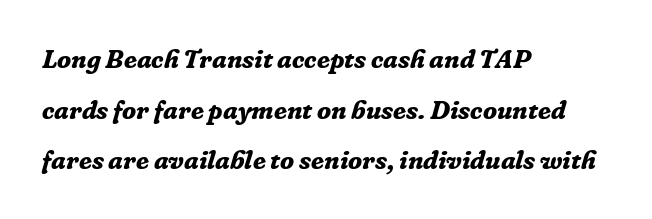
{"italic": "yes", "lean": "right", "slant_degrees": 16, "bold": "yes", "underline": "no", "align": "left", "line_spacing": "loose", "line_spacing_ratio": 1.95, "letter_spacing": "normal", "letter_spacing_em": 0.0, "glyph_px": 26}
